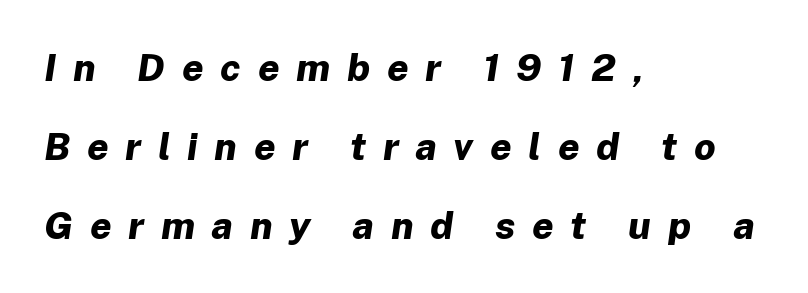
The tracking jumps out immediately: characters are airy and widely separated. Line starts are locked; line ends wander. Underlining? Definitely not there. The letters are bold, with thick, heavy strokes. Looks like regular typesetting: each glyph gets only the width it needs. A typesetter would call this leading open, well beyond the default.
